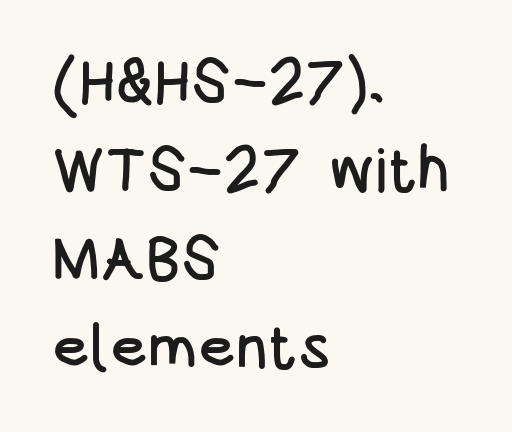
The image shows 61 px condensed sans-serif type, upright; set left-aligned, normal line spacing (1.45x), normal letter spacing, not underlined; low stroke contrast and a large x-height.
